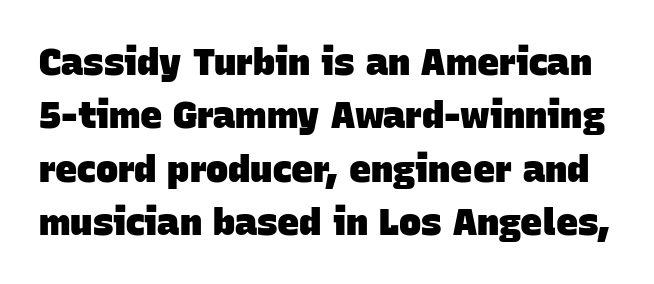
The image shows 37 px heavy sans-serif type; set normal line spacing (1.44x), normal letter spacing, not underlined; low stroke contrast and a large x-height.
